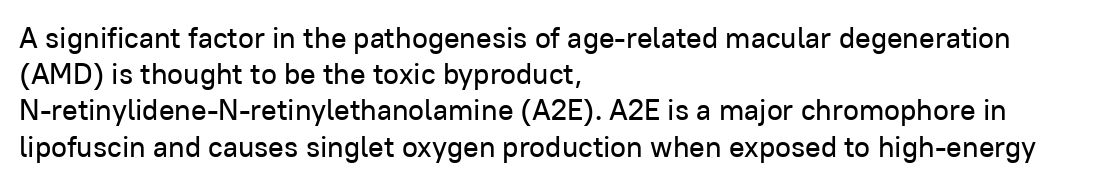
Nope, no serifs anywhere on these letters. Is this a fixed-width face? No — the glyphs have proportional, varying widths. A normal amount of white space separates one row of letters from the next. Beneath every word, the page is bare. Nope, not italic — everything's standing straight.
